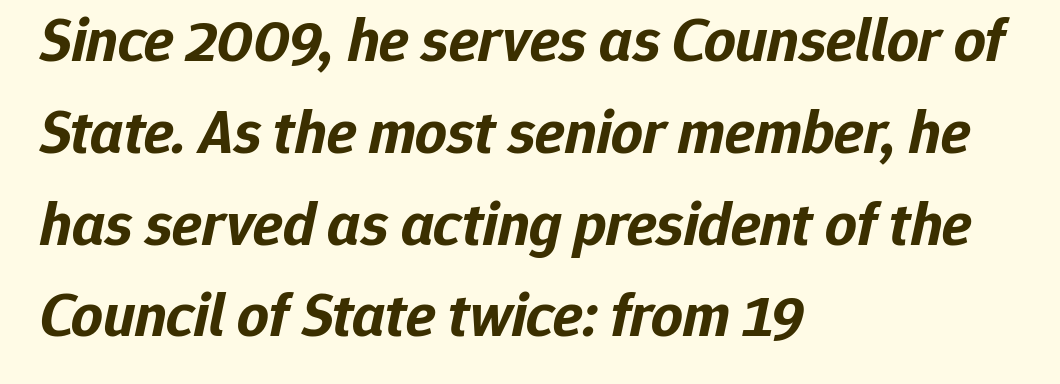
{"italic": "yes", "lean": "right", "slant_degrees": 12, "bold": "yes", "weight": "bold", "width": "normal", "stroke_contrast": "low", "x_height": "medium", "monospaced": "no", "underline": "no", "align": "left", "line_spacing": "normal", "line_spacing_ratio": 1.48, "letter_spacing": "normal", "letter_spacing_em": 0.0, "glyph_px": 62}
